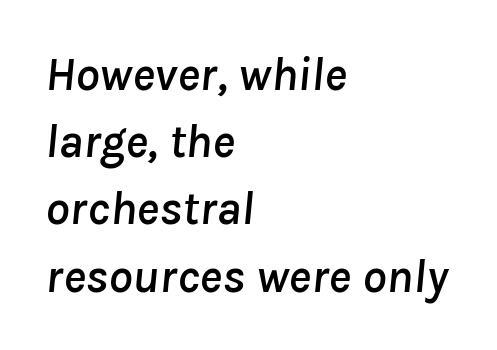
The image shows 48 px text type, italic (leaning right); set left-aligned, normal line spacing (1.4x), normal letter spacing, not underlined; low stroke contrast and a medium x-height.
